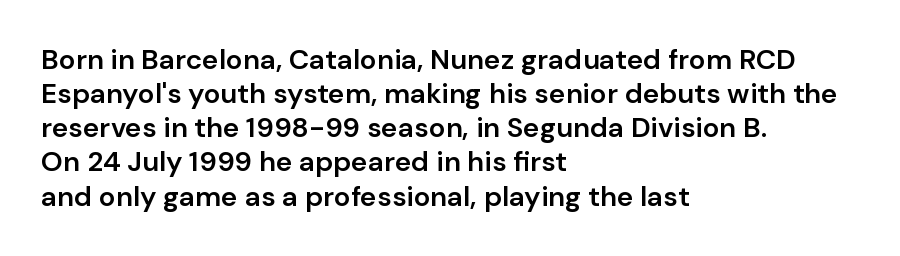
Q: Is the text bold? A: Semi-bold.
Q: Is the text italic (slanted)? A: No, it is upright.
Q: Is the typeface a serif or a sans-serif typeface? A: Sans-serif.
Q: Is the text underlined? A: No.
Q: How is the paragraph aligned? A: Left-aligned.
Q: Is the spacing between letters normal or unusually wide? A: Normal.
Q: Width (condensed, normal, or wide)? A: Normal.
Q: Stroke contrast? A: Low.
Q: x-height? A: Medium.
Q: Monospaced? A: No.
